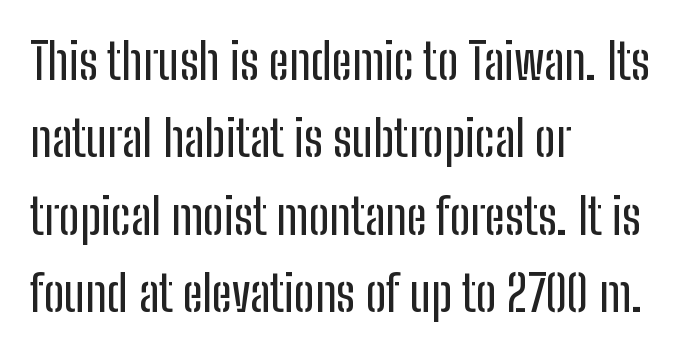
Q: Is the text italic (slanted)? A: No, it is upright.
Q: Is the typeface a serif or a sans-serif typeface? A: Sans-serif.
Q: Is the text underlined? A: No.
Q: How is the paragraph aligned? A: Left-aligned.
Q: Is the spacing between letters normal or unusually wide? A: Normal.
Q: Is the spacing between lines tight, normal or loose? A: Normal.
Q: Width (condensed, normal, or wide)? A: Condensed.
Q: Stroke contrast? A: Low.
Q: x-height? A: Medium.
Q: Monospaced? A: No.
